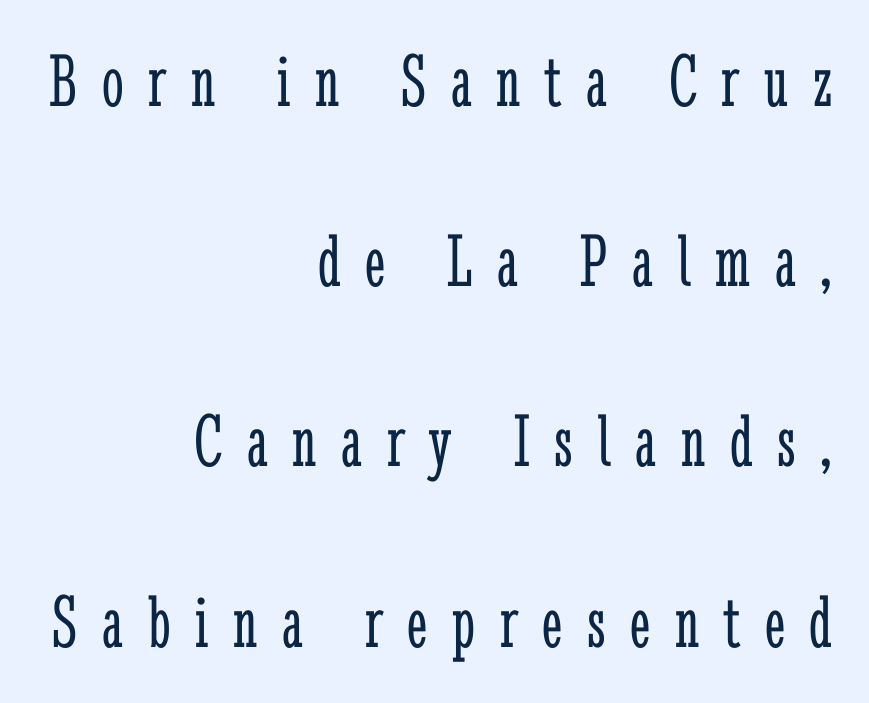
The image shows 77 px light, condensed serif type, upright; set right-aligned, loose line spacing (2.34x), unusually wide letter spacing (+0.32 em), not underlined; low stroke contrast and a medium x-height.
